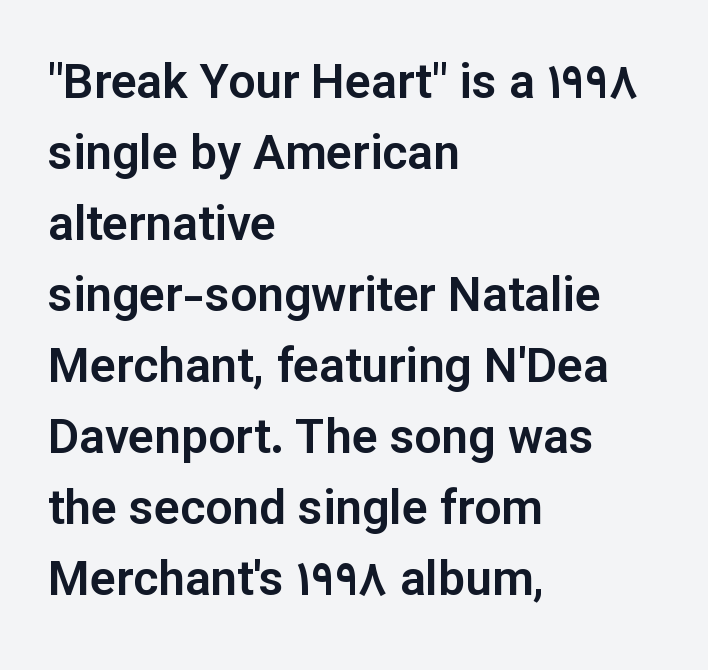
Anything drawn beneath the words? Only blank space. Between one letter and the next there's only the usual sliver of space. Look at the bottom of the vertical strokes: they stop flat, with no serifs. This sample keeps an unexceptional amount of space between lines. Caption: multi-line text, flush left, ragged right.
